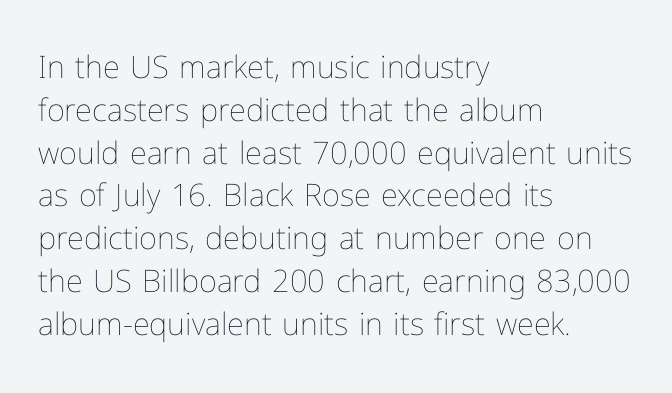
Stems here are at most as thick as an everyday book face. How are the letters spaced? Ordinarily, with no added tracking. Italic? Not at all — the glyphs are vertical. Honestly, there is no underline to notice here at all. The passage shown is typed in a proportional face where columns would drift.
